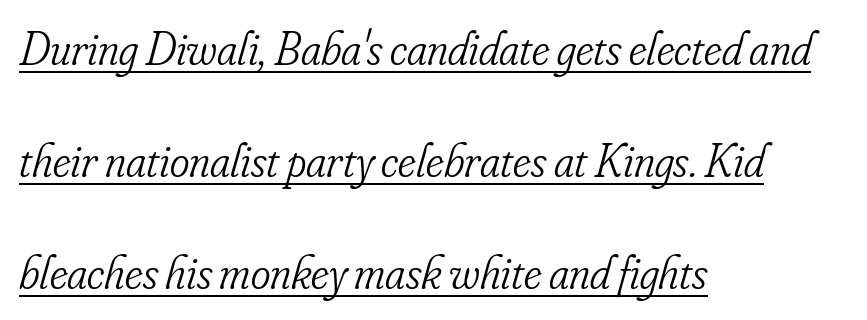
The image shows 47 px light, condensed serif type, italic (leaning right); set left-aligned, loose line spacing (2.38x), normal letter spacing, underlined; low stroke contrast and a small x-height.
